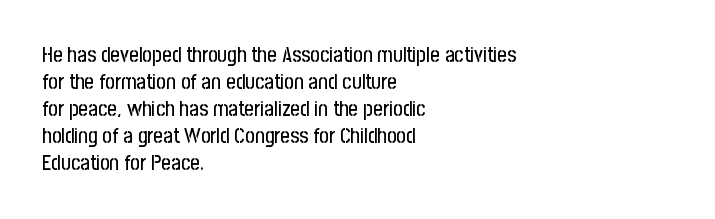
{"italic": "no", "underline": "no", "align": "left", "line_spacing": "normal", "line_spacing_ratio": 1.28, "letter_spacing": "normal", "letter_spacing_em": 0.0, "glyph_px": 21}
